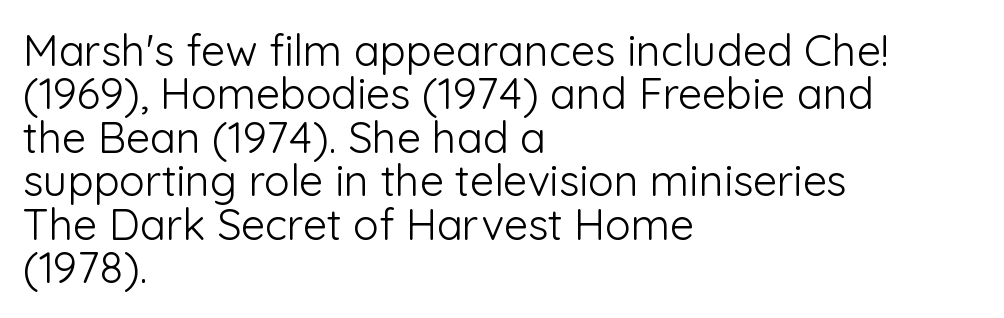
Beneath every word, the page is bare. The face used here is proportionally spaced, like ordinary book or web type. Tracking value appears to be zero — textbook default spacing. This is sans-serif lettering, the kind often seen on screens and signage. Nope, not italic — everything's standing straight.
